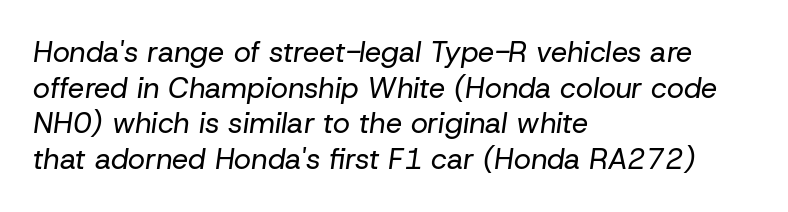
{"italic": "yes", "lean": "right", "slant_degrees": 8, "bold": "no", "weight": "regular", "width": "normal", "stroke_contrast": "low", "x_height": "medium", "monospaced": "no", "underline": "no", "align": "left", "line_spacing_ratio": 1.23, "letter_spacing": "normal", "letter_spacing_em": 0.0, "glyph_px": 29}
